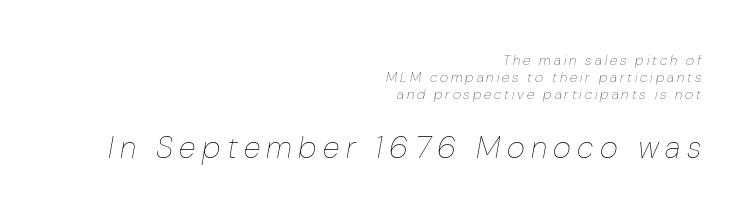
The rendering uses natural spacing where letterforms have individual widths. Compared with typical body copy, the letter spacing here is much looser. These glyphs show unthickened strokes, regular width or finer. The font's italic variant was chosen for this text. The lines are quadded right. Of the two passages, the one underneath uses the larger point size.
